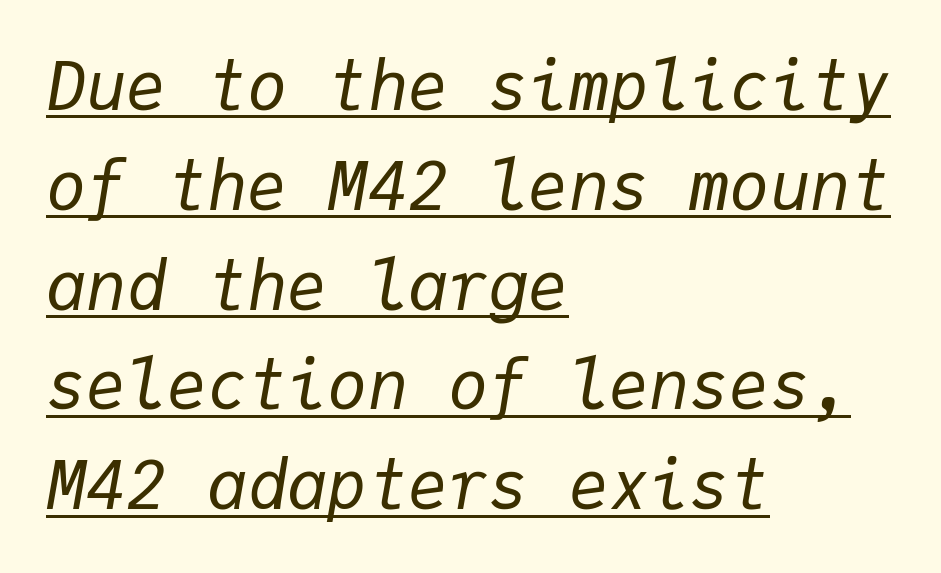
This sample has the even, mechanical cadence of fixed-width lettering. The sample's only ornament is a line tracing under the words. Each stroke keeps to a modest, everyday thickness or less. You could call the tracking neutral — neither tight nor loose. The vertical gap from one line to the next is medium.
